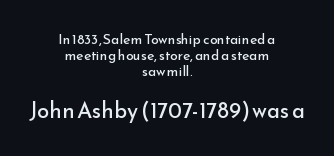
{"italic": "no", "bold": "no", "underline": "no", "align": "center", "line_spacing": "tight", "line_spacing_ratio": 1.13, "letter_spacing": "normal", "letter_spacing_em": 0.0, "larger_block": "second", "size_ratio": 1.57, "glyph_px": 22}
